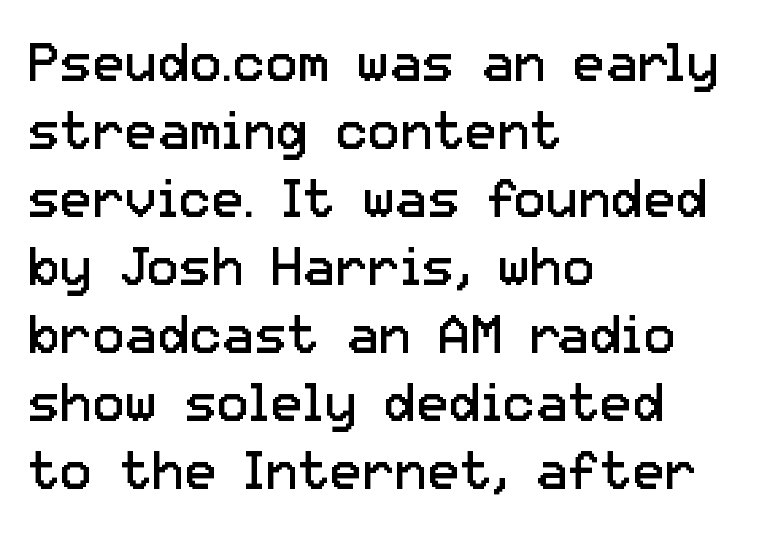
The image shows 54 px regular-weight sans-serif type, upright; set left-aligned, normal line spacing (1.26x), normal letter spacing, not underlined; low stroke contrast and a medium x-height.
